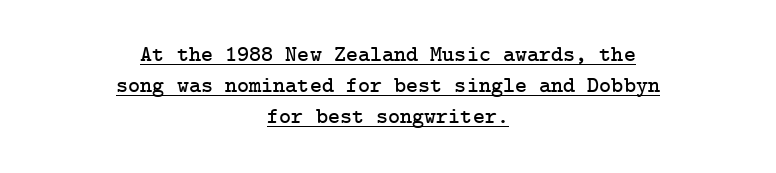
Q: Is the text italic (slanted)? A: No, it is upright.
Q: Is the text underlined? A: Yes.
Q: How is the paragraph aligned? A: Centered.
Q: Is the spacing between letters normal or unusually wide? A: Normal.
Q: Is the spacing between lines tight, normal or loose? A: Normal.
